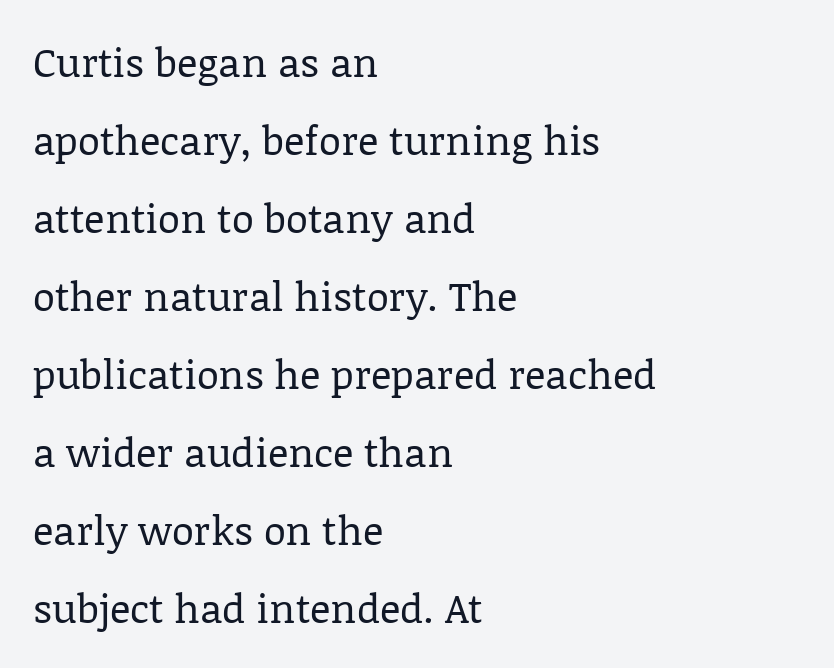
Q: Is the text bold? A: No.
Q: Is the text italic (slanted)? A: No, it is upright.
Q: Is the typeface a serif or a sans-serif typeface? A: Serif.
Q: Is the text underlined? A: No.
Q: How is the paragraph aligned? A: Left-aligned.
Q: Is the spacing between letters normal or unusually wide? A: Normal.
Q: Is the spacing between lines tight, normal or loose? A: Loose.
Q: Width (condensed, normal, or wide)? A: Normal.
Q: Stroke contrast? A: Low.
Q: x-height? A: Large.
Q: Monospaced? A: No.
